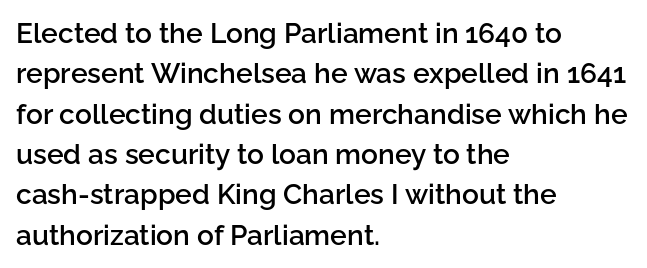
{"serif": "no", "italic": "no", "bold": "semi", "weight": "semibold", "width": "normal", "stroke_contrast": "low", "x_height": "medium", "monospaced": "no", "underline": "no", "align": "left", "line_spacing": "normal", "line_spacing_ratio": 1.44, "letter_spacing": "normal", "letter_spacing_em": 0.0, "glyph_px": 28}
